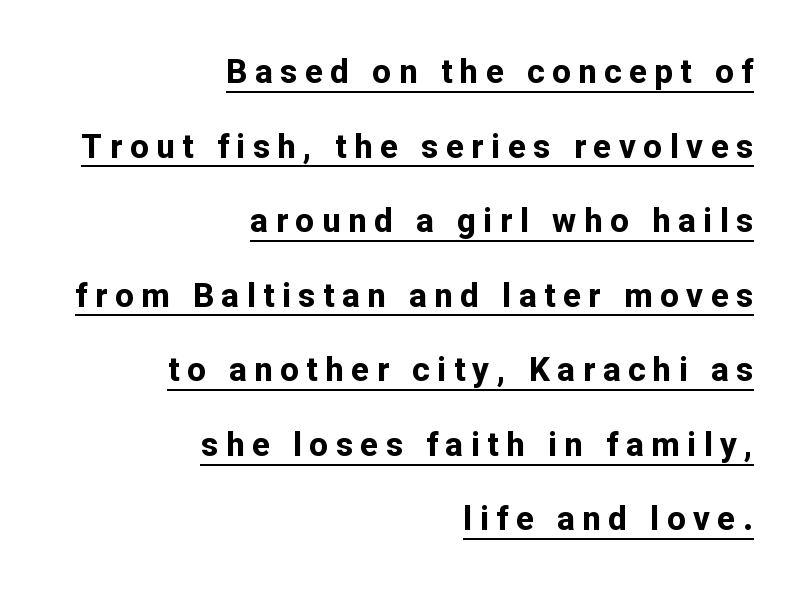
Spacing between characters has been opened up far beyond the box default. A typographer would call this underscored text. Each glyph is drawn with heavy, bold strokes. You can tell it's not italic because the verticals are truly vertical.
